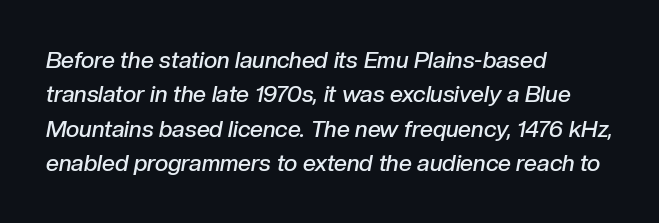
{"italic": "yes", "lean": "right", "slant_degrees": 10, "bold": "semi", "underline": "no", "align": "left", "line_spacing": "normal", "line_spacing_ratio": 1.49, "letter_spacing": "normal", "letter_spacing_em": 0.0, "glyph_px": 23}
